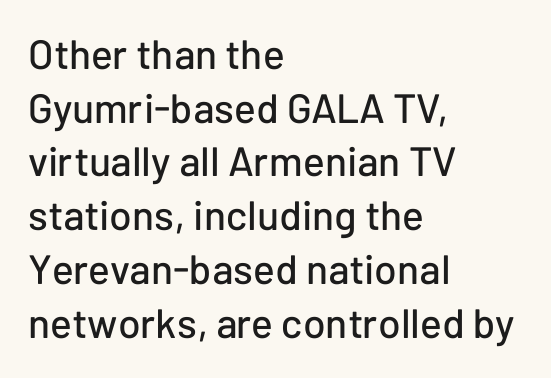
The letters advance in unequal steps, a hallmark of proportional type. The lines in this sample share a left origin and differ only in where they stop. Vertical strokes here are truly vertical. The lines sit at an ordinary, default distance from one another.
